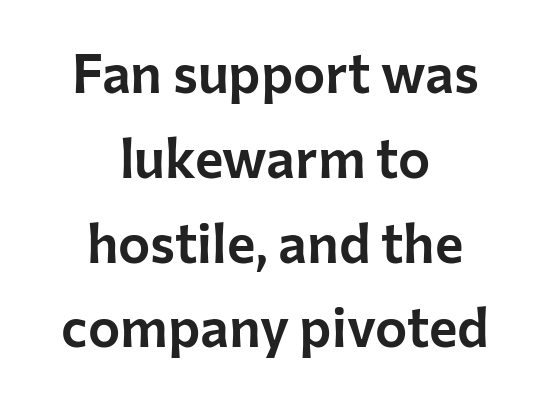
Underline: absent. You could call the tracking neutral — neither tight nor loose. This is roman type, the default non-slanted kind. The characters display no serif detailing; their extremities are plain.
